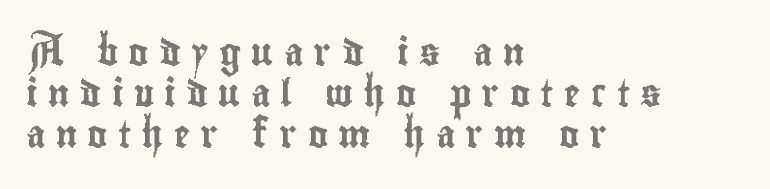
The image shows 27 px text type, upright; set left-aligned, normal line spacing (1.51x), unusually wide letter spacing (+0.38 em), not underlined.
